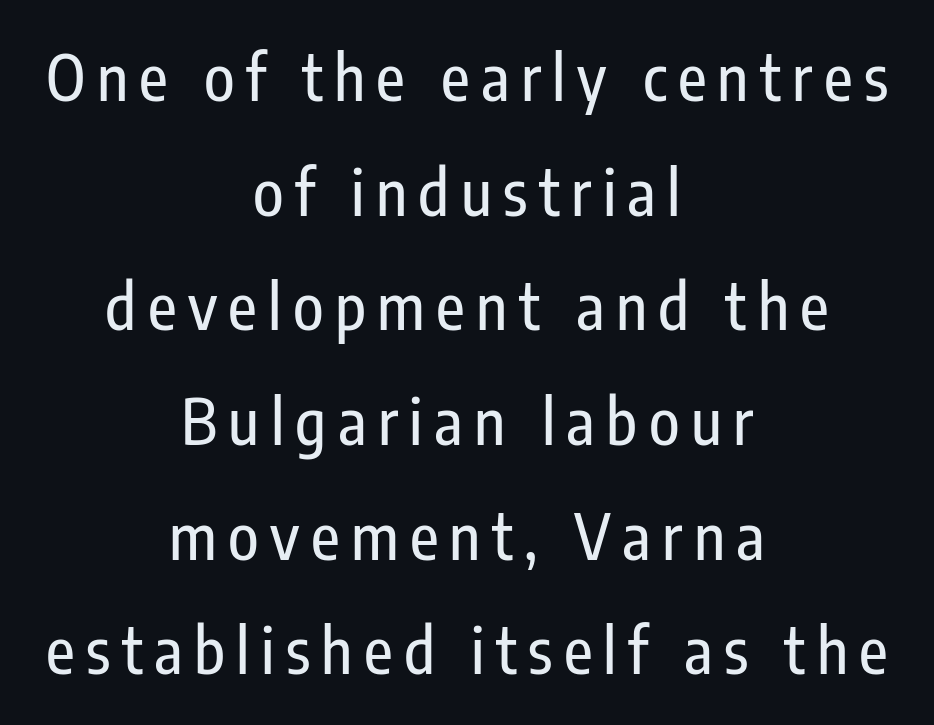
Q: Is the text italic (slanted)? A: No, it is upright.
Q: Is the typeface a serif or a sans-serif typeface? A: Sans-serif.
Q: Is the text underlined? A: No.
Q: How is the paragraph aligned? A: Centered.
Q: Width (condensed, normal, or wide)? A: Condensed.
Q: Stroke contrast? A: Low.
Q: x-height? A: Medium.
Q: Monospaced? A: No.
